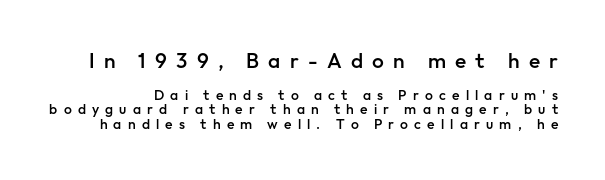
Someone cranked the tracking dial way up on this one. Emphasis by weight is partial: semibold. Scale decreases going downward across the two blocks. Leading: reduced.
